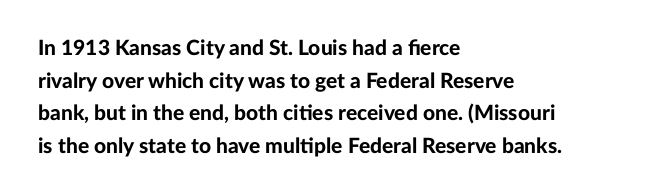
Q: Is the text bold? A: Yes.
Q: Is the text italic (slanted)? A: No, it is upright.
Q: Is the text underlined? A: No.
Q: How is the paragraph aligned? A: Left-aligned.
Q: Is the spacing between letters normal or unusually wide? A: Normal.
Q: Is the spacing between lines tight, normal or loose? A: Normal.
